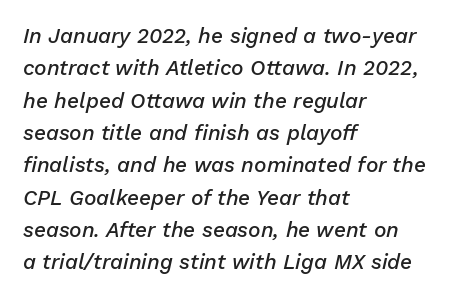
The image shows 21 px text type, italic (leaning right); set left-aligned, normal line spacing (1.54x), normal letter spacing, not underlined.
